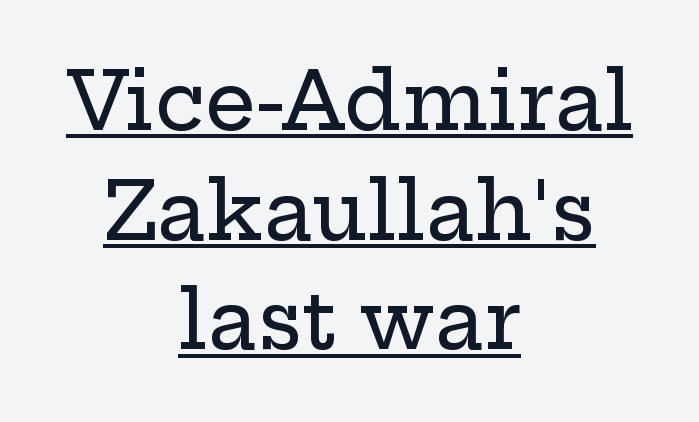
{"serif": "yes", "italic": "no", "width": "wide", "stroke_contrast": "low", "x_height": "medium", "monospaced": "no", "underline": "yes", "align": "center", "line_spacing": "normal", "line_spacing_ratio": 1.37, "letter_spacing": "normal", "letter_spacing_em": 0.0, "glyph_px": 80}
